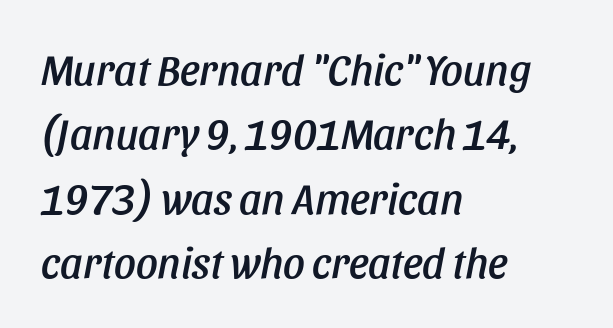
When letters slant like this, we call the style italic. This sample uses plain, unmodified letter spacing. The glyphs are unaccompanied by any horizontal stroke below them. Is this a fixed-width face? No — the glyphs have proportional, varying widths.
